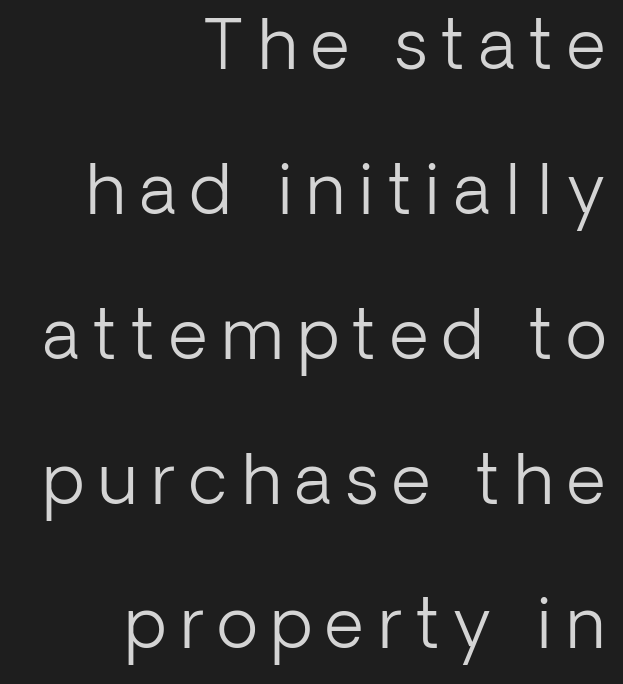
Q: Is the text bold? A: No.
Q: Is the text italic (slanted)? A: No, it is upright.
Q: Is the typeface a serif or a sans-serif typeface? A: Sans-serif.
Q: Is the text underlined? A: No.
Q: How is the paragraph aligned? A: Right-aligned.
Q: Is the spacing between letters normal or unusually wide? A: Unusually wide.
Q: Is the spacing between lines tight, normal or loose? A: Loose.
Q: Width (condensed, normal, or wide)? A: Normal.
Q: Stroke contrast? A: Low.
Q: x-height? A: Medium.
Q: Monospaced? A: No.
